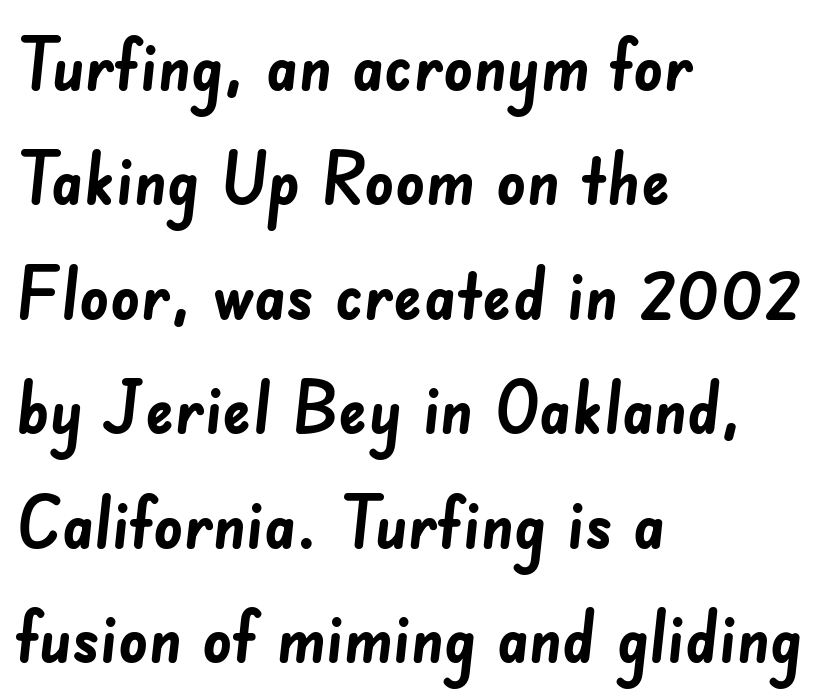
Vertically, the passage feels balanced, rows spaced as you'd expect. Unmarked baselines from the first word to the last. Spacing between characters is what you'd get straight out of the box. These lines carry a lot of weight — the face is fully bold. Line beginnings align vertically; line endings do not. The glyphs in this specimen are sans serif.
